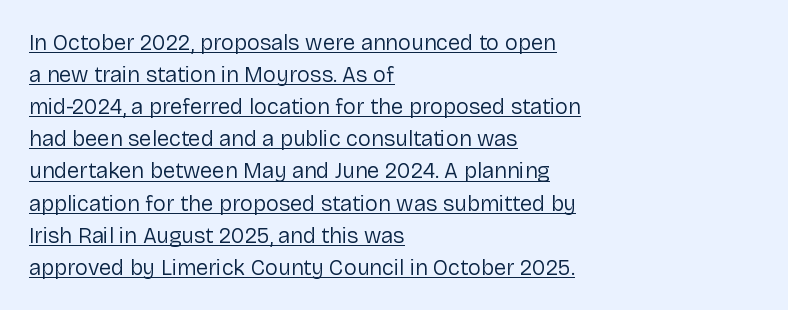
{"italic": "no", "bold": "no", "underline": "yes", "align": "left", "line_spacing": "normal", "line_spacing_ratio": 1.46, "letter_spacing": "normal", "letter_spacing_em": 0.0, "glyph_px": 22}
